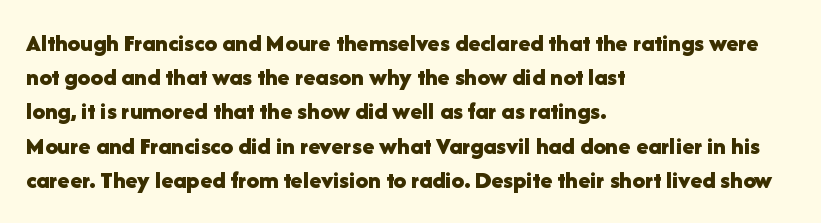
Q: Is the text bold? A: Yes.
Q: Is the text italic (slanted)? A: No, it is upright.
Q: Is the text underlined? A: No.
Q: How is the paragraph aligned? A: Left-aligned.
Q: Is the spacing between letters normal or unusually wide? A: Normal.
Q: Is the spacing between lines tight, normal or loose? A: Normal.
